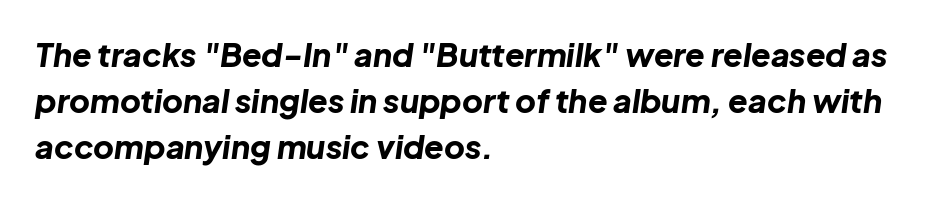
{"italic": "yes", "lean": "right", "slant_degrees": 8, "bold": "yes", "weight": "bold", "width": "normal", "stroke_contrast": "low", "x_height": "medium", "monospaced": "no", "underline": "no", "align": "left", "line_spacing": "normal", "line_spacing_ratio": 1.44, "letter_spacing": "normal", "letter_spacing_em": 0.0, "glyph_px": 32}
